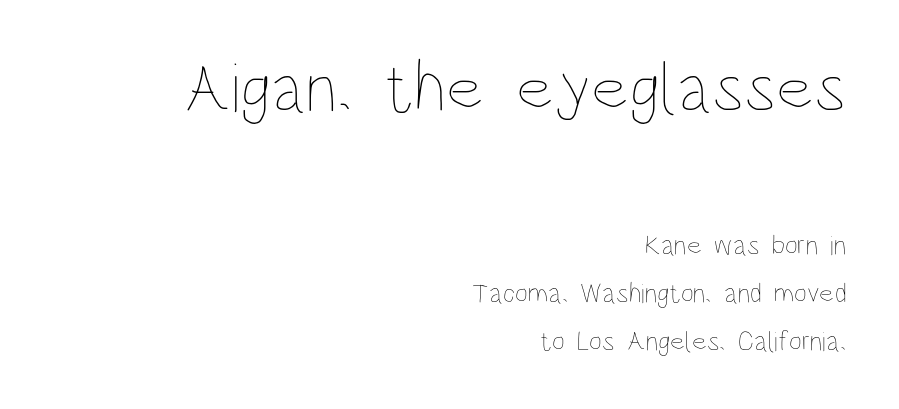
Right-aligned paragraph, ragged on the left. In terms of letterspacing, this is plain default setting. Is the type heavy? It reads as light-to-regular instead. This is roman type, the default non-slanted kind.
